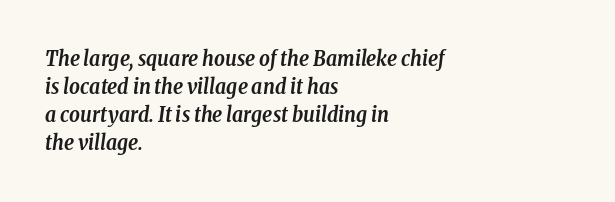
Q: Is the text bold? A: Yes.
Q: Is the text italic (slanted)? A: Yes, it leans right by about 8 degrees.
Q: Is the text underlined? A: No.
Q: How is the paragraph aligned? A: Left-aligned.
Q: Is the spacing between letters normal or unusually wide? A: Normal.
Q: Is the spacing between lines tight, normal or loose? A: Normal.
